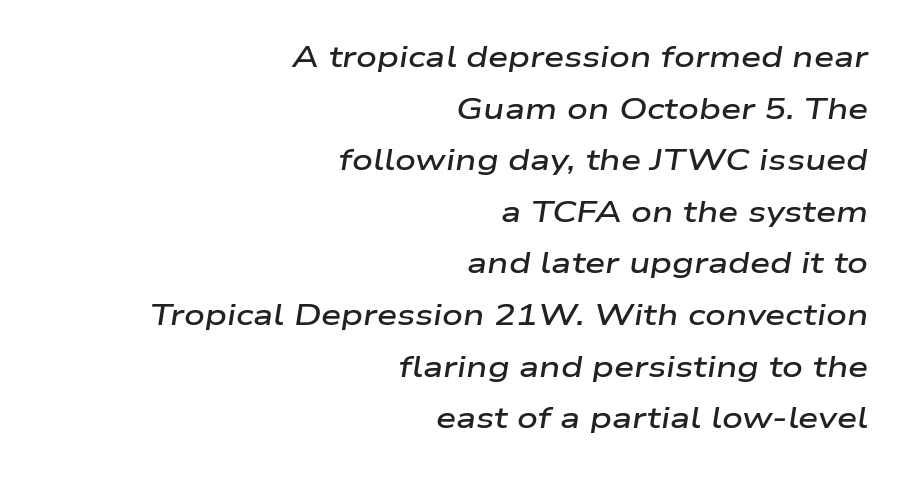
The image shows 29 px semibold, wide type, italic (leaning right); set right-aligned, line spacing 1.78x, normal letter spacing, not underlined; low stroke contrast and a medium x-height.
